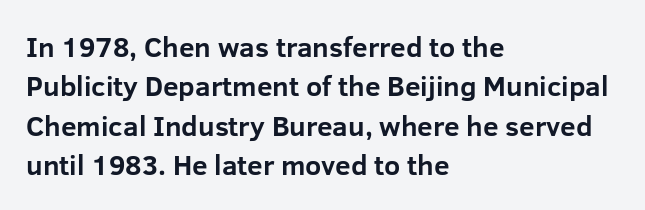
Q: Is the text bold? A: Yes.
Q: Is the text italic (slanted)? A: No, it is upright.
Q: Is the typeface a serif or a sans-serif typeface? A: Sans-serif.
Q: Is the text underlined? A: No.
Q: How is the paragraph aligned? A: Left-aligned.
Q: Is the spacing between letters normal or unusually wide? A: Normal.
Q: Is the spacing between lines tight, normal or loose? A: Normal.
Q: Width (condensed, normal, or wide)? A: Normal.
Q: Stroke contrast? A: Low.
Q: x-height? A: Medium.
Q: Monospaced? A: No.
